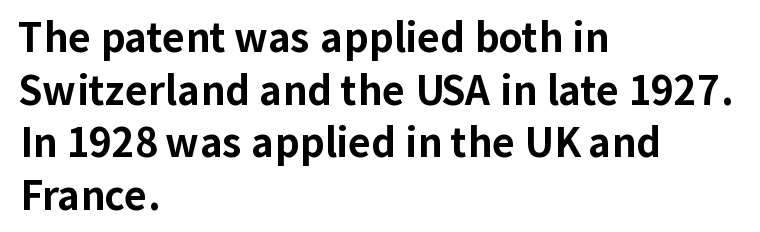
The image shows 39 px bold sans-serif type, upright; set left-aligned, normal line spacing (1.35x), normal letter spacing, not underlined; low stroke contrast and a medium x-height.
